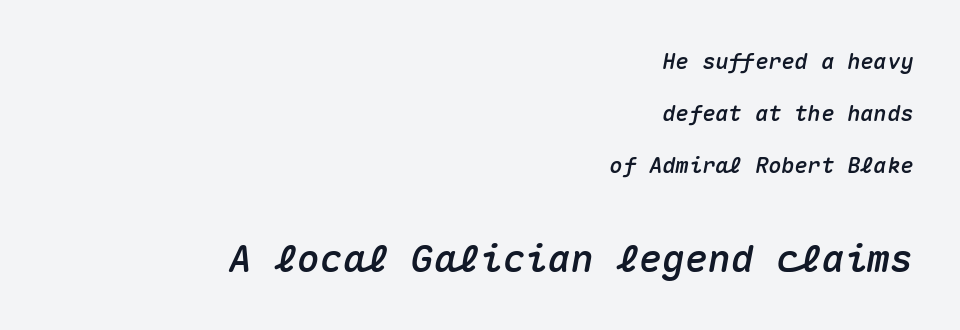
The face used here appears at its bigger size in the lower chunk. Teacher's note: observe the even right margin — that is flush-right alignment. Bare-footed words on every line. These lines are rendered in a fixed-pitch font. The axis of the letterforms is tilted away from vertical.
